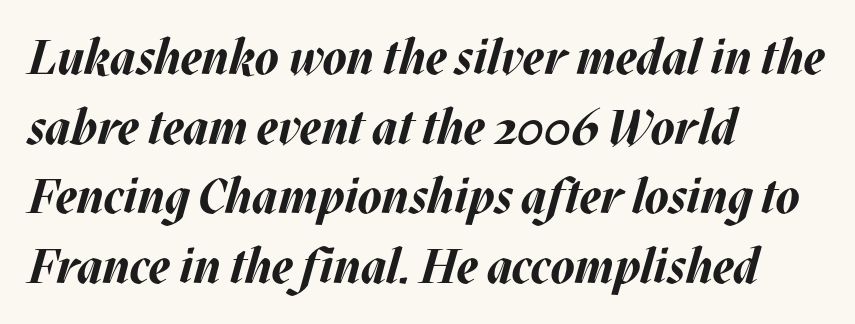
{"italic": "yes", "lean": "right", "slant_degrees": 17, "bold": "yes", "weight": "bold", "width": "normal", "stroke_contrast": "medium", "x_height": "large", "monospaced": "no", "underline": "no", "align": "left", "line_spacing": "normal", "line_spacing_ratio": 1.45, "letter_spacing": "normal", "letter_spacing_em": 0.0, "glyph_px": 48}
